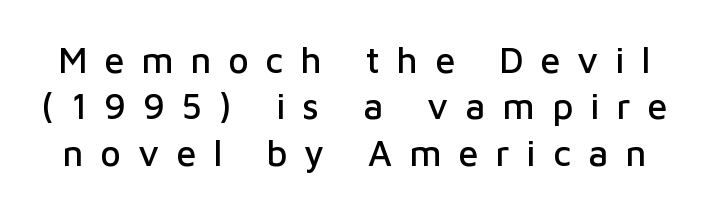
The image shows 36 px sans-serif type, upright; set normal line spacing (1.29x), unusually wide letter spacing (+0.47 em), not underlined; low stroke contrast and a medium x-height.
